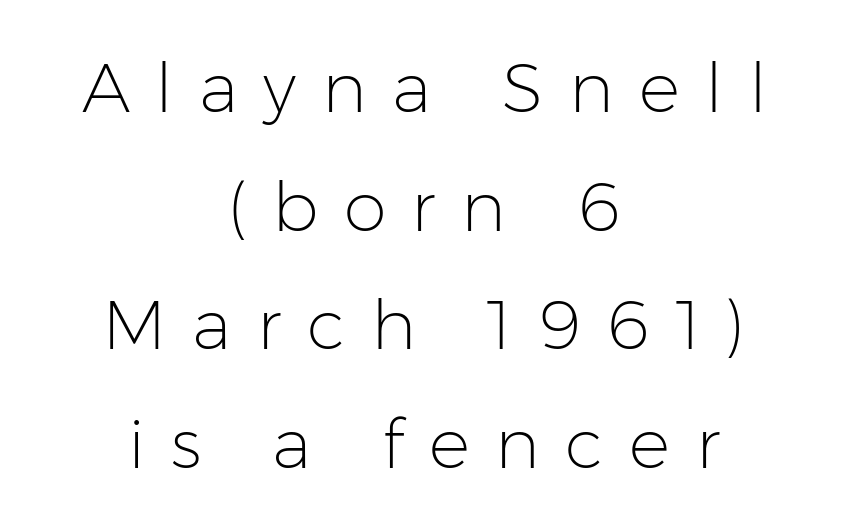
The image shows 69 px light sans-serif type, upright; set centered, line spacing 1.72x, unusually wide letter spacing (+0.37 em), not underlined; low stroke contrast and a medium x-height.
